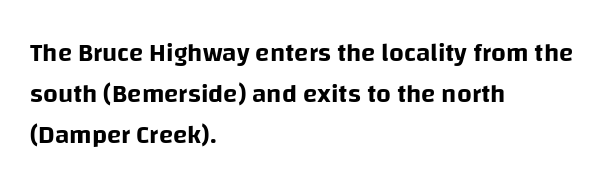
Q: Is the text italic (slanted)? A: No, it is upright.
Q: Is the text underlined? A: No.
Q: How is the paragraph aligned? A: Left-aligned.
Q: Is the spacing between letters normal or unusually wide? A: Normal.
Q: Is the spacing between lines tight, normal or loose? A: Normal.
